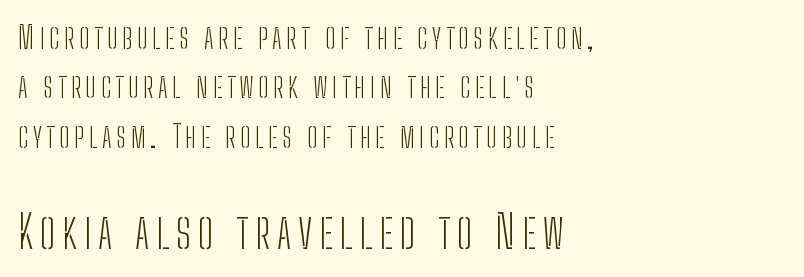
The paragraph shown leans on its left margin. If you squint, the bottom block still reads clearly — it's the larger of the two. The weight would be labelled regular, book, light, or lighter still. Successive baselines arrive at the customary interval. In terms of letterform style, serifs are entirely absent.
